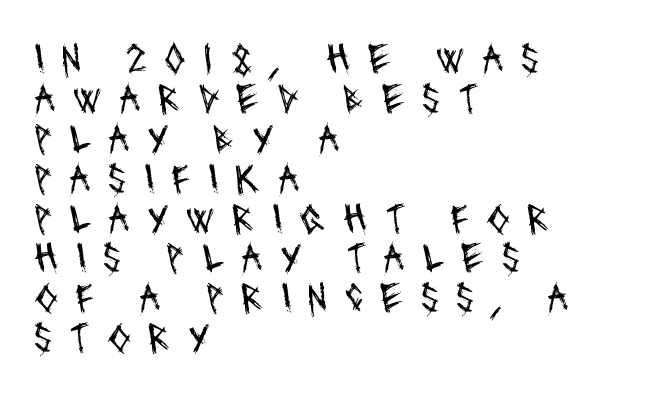
The image shows 42 px regular-weight, condensed sans-serif type; set left-aligned, tight line spacing (0.95x), unusually wide letter spacing (+0.41 em), not underlined; medium stroke contrast and a large x-height.
